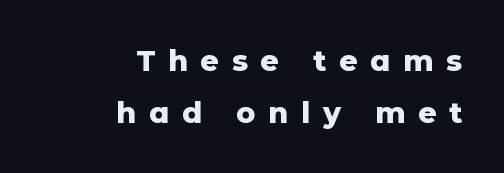
Q: Is the text bold? A: Yes.
Q: Is the text italic (slanted)? A: No, it is upright.
Q: Is the typeface a serif or a sans-serif typeface? A: Sans-serif.
Q: Is the text underlined? A: No.
Q: How is the paragraph aligned? A: Right-aligned.
Q: Is the spacing between letters normal or unusually wide? A: Unusually wide.
Q: Width (condensed, normal, or wide)? A: Normal.
Q: Stroke contrast? A: Low.
Q: x-height? A: Medium.
Q: Monospaced? A: No.
